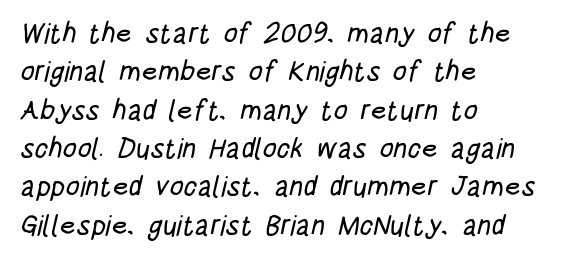
{"serif": "no", "width": "condensed", "stroke_contrast": "low", "x_height": "large", "monospaced": "no", "underline": "no", "align": "left", "line_spacing": "normal", "line_spacing_ratio": 1.37, "letter_spacing": "normal", "letter_spacing_em": 0.0, "glyph_px": 28}
